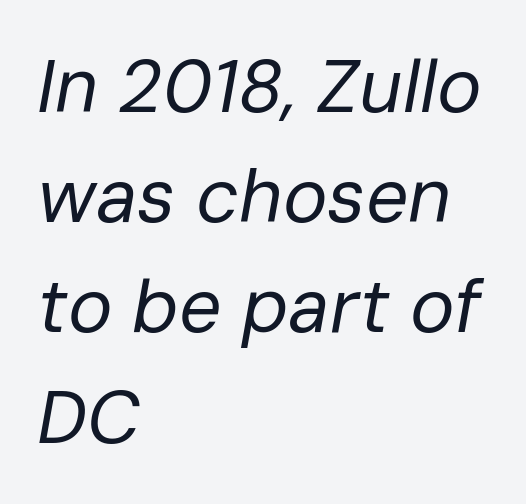
Q: Is the text bold? A: No.
Q: Is the text italic (slanted)? A: Yes, it leans right by about 10 degrees.
Q: Is the text underlined? A: No.
Q: How is the paragraph aligned? A: Left-aligned.
Q: Is the spacing between letters normal or unusually wide? A: Normal.
Q: Is the spacing between lines tight, normal or loose? A: Normal.
Q: Width (condensed, normal, or wide)? A: Normal.
Q: Stroke contrast? A: Low.
Q: x-height? A: Medium.
Q: Monospaced? A: No.
